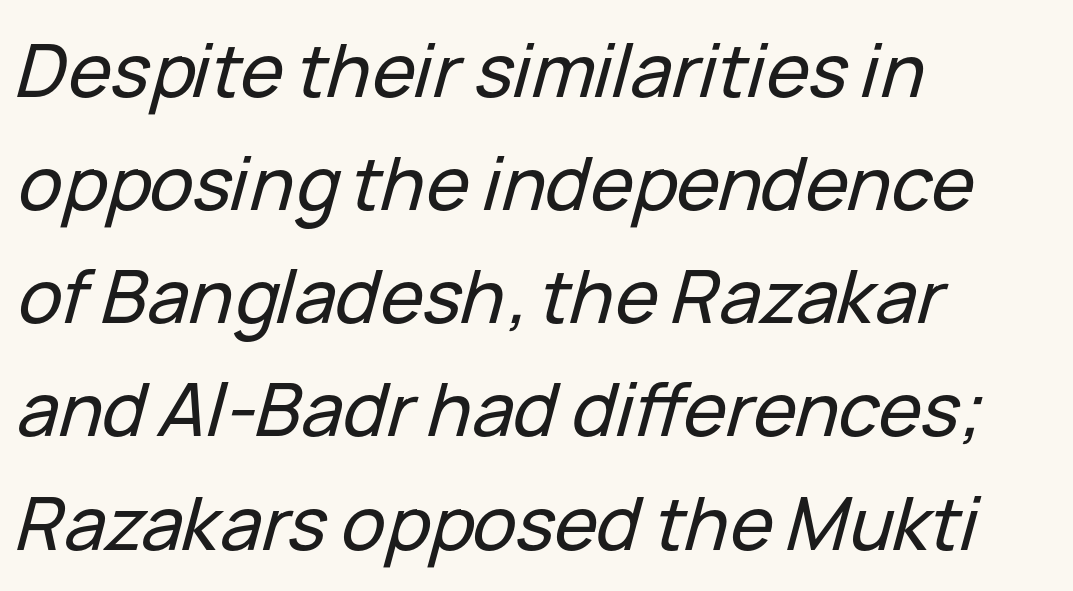
{"italic": "yes", "lean": "right", "slant_degrees": 15, "width": "normal", "stroke_contrast": "low", "x_height": "medium", "monospaced": "no", "underline": "no", "align": "left", "line_spacing": "normal", "line_spacing_ratio": 1.55, "letter_spacing": "normal", "letter_spacing_em": 0.0, "glyph_px": 73}
